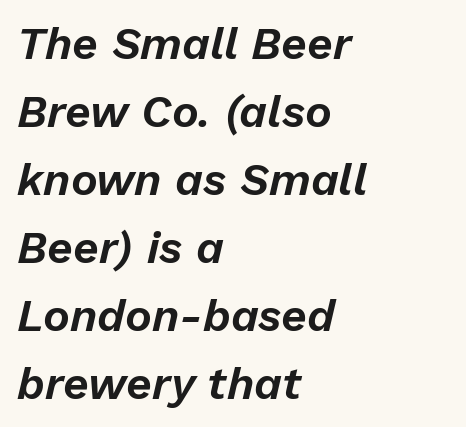
The image shows 45 px text type, italic (leaning right); set left-aligned, normal line spacing (1.51x), normal letter spacing, not underlined; low stroke contrast and a medium x-height.
